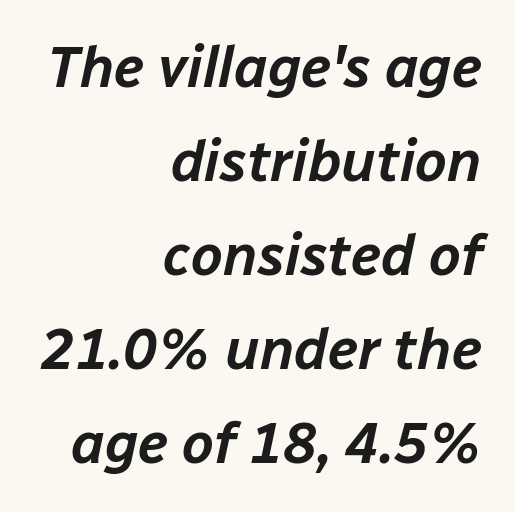
Q: Is the text italic (slanted)? A: Yes, it leans right by about 12 degrees.
Q: Is the text underlined? A: No.
Q: How is the paragraph aligned? A: Right-aligned.
Q: Is the spacing between letters normal or unusually wide? A: Normal.
Q: Is the spacing between lines tight, normal or loose? A: Normal.
Q: Width (condensed, normal, or wide)? A: Normal.
Q: Stroke contrast? A: Low.
Q: x-height? A: Medium.
Q: Monospaced? A: No.
